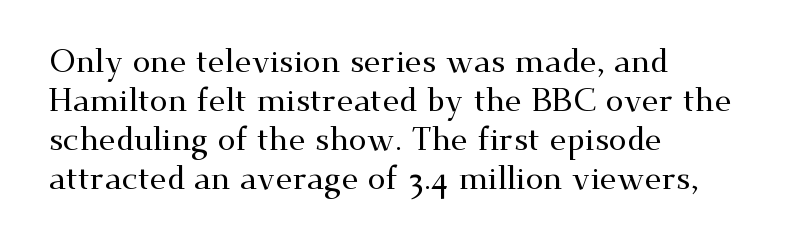
The image shows 32 px wide serif type, upright; set left-aligned, line spacing 1.22x, normal letter spacing, not underlined; medium stroke contrast and a small x-height.
